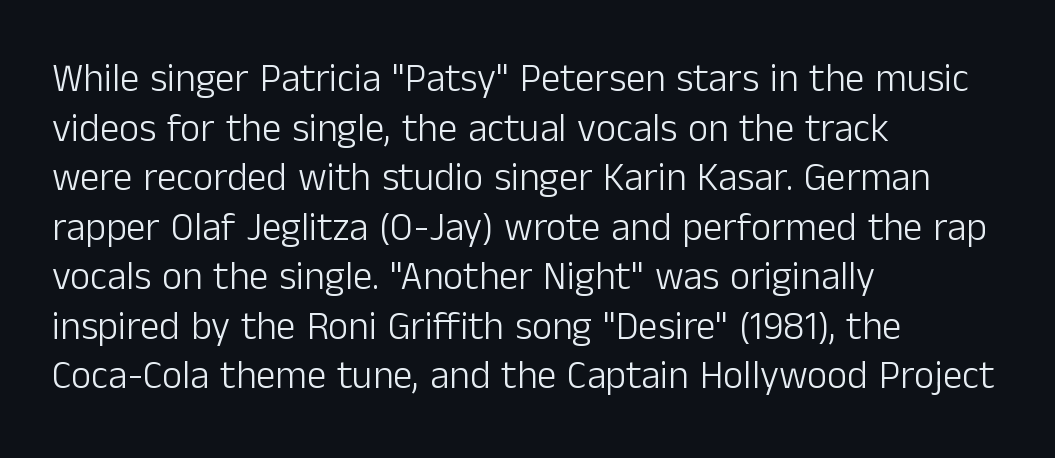
The image shows 39 px light sans-serif type, upright; set left-aligned, normal line spacing (1.27x), normal letter spacing, not underlined; low stroke contrast and a medium x-height.
